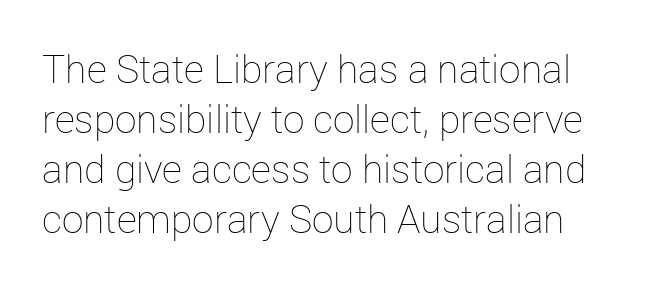
{"italic": "no", "bold": "no", "weight": "thin", "width": "normal", "stroke_contrast": "low", "x_height": "medium", "monospaced": "no", "underline": "no", "line_spacing": "normal", "line_spacing_ratio": 1.28, "letter_spacing": "normal", "letter_spacing_em": 0.0, "glyph_px": 39}
